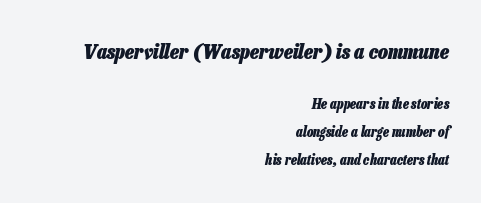
Quick note: underline off. Does the bottom block carry the larger type? No, the top block does. Honestly, the letter spacing is just normal — you wouldn't notice it. The typesetting leans heavy: a genuine bold. Is the type slanted? Yes — the strokes lean at a clear angle.
